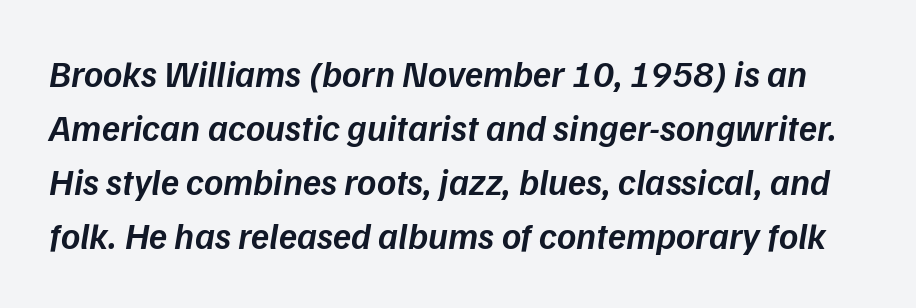
Q: Is the text bold? A: Semi-bold.
Q: Is the text italic (slanted)? A: Yes, it leans right by about 9 degrees.
Q: Is the text underlined? A: No.
Q: Is the spacing between letters normal or unusually wide? A: Normal.
Q: Is the spacing between lines tight, normal or loose? A: Normal.
Q: Width (condensed, normal, or wide)? A: Normal.
Q: Stroke contrast? A: Low.
Q: x-height? A: Medium.
Q: Monospaced? A: No.
